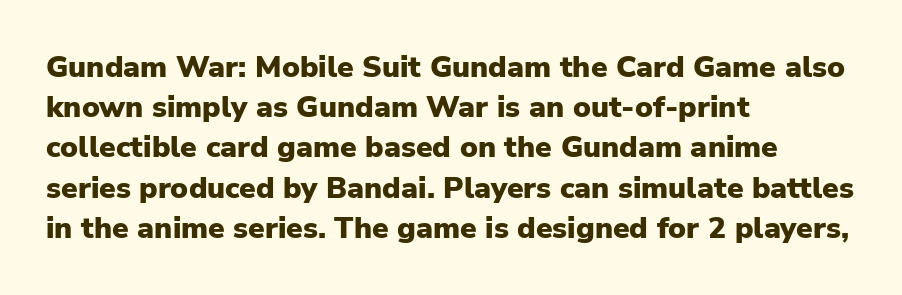
The image shows 30 px heavy sans-serif type, upright; set left-aligned, normal line spacing (1.34x), normal letter spacing, not underlined; low stroke contrast and a medium x-height.
